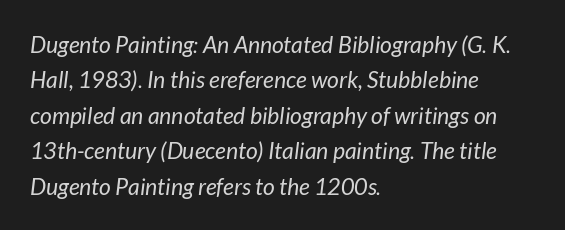
The face used here is rendered with its standard letterfit. The typeface has the unassuming heft of standard copy or less. Is the type slanted? Yes — the strokes lean at a clear angle. Bare-footed words on every line.
